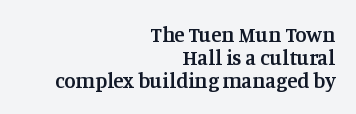
{"italic": "no", "bold": "semi", "underline": "no", "align": "right", "line_spacing": "tight", "line_spacing_ratio": 1.09, "letter_spacing": "normal", "letter_spacing_em": 0.0, "glyph_px": 21}
